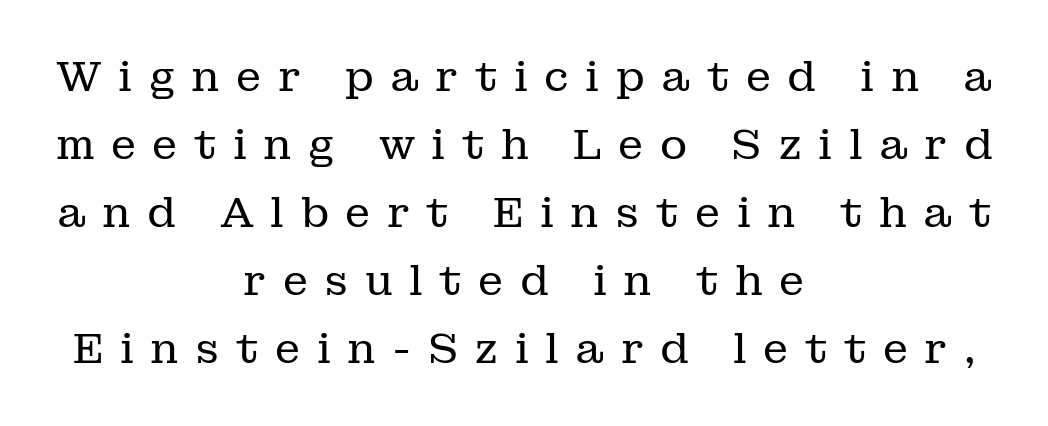
The image shows 42 px regular-weight serif type, upright; set centered, normal line spacing (1.62x), unusually wide letter spacing (+0.39 em), not underlined; low stroke contrast and a medium x-height.
